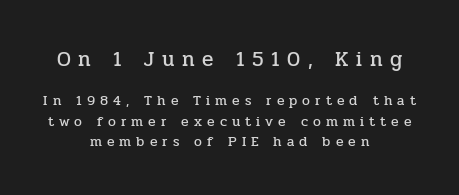
Q: Is the text italic (slanted)? A: No, it is upright.
Q: Is the text underlined? A: No.
Q: How is the paragraph aligned? A: Centered.
Q: Is the spacing between letters normal or unusually wide? A: Unusually wide.
Q: Is the spacing between lines tight, normal or loose? A: Normal.
Q: Which block of text is set in a larger size, the first (top) or the second (bottom)? A: The first (top) one.
